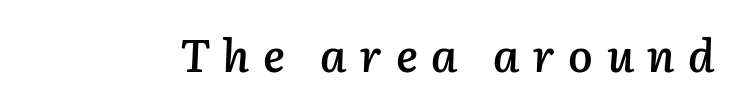
Slanted lettering throughout. I'd describe the lettering as semibold — firm but not a full bold. No word sits above an underline. Think of a printed novel: that variable character pitch is what you see here. This rendering widens character spacing well past its baseline value.
